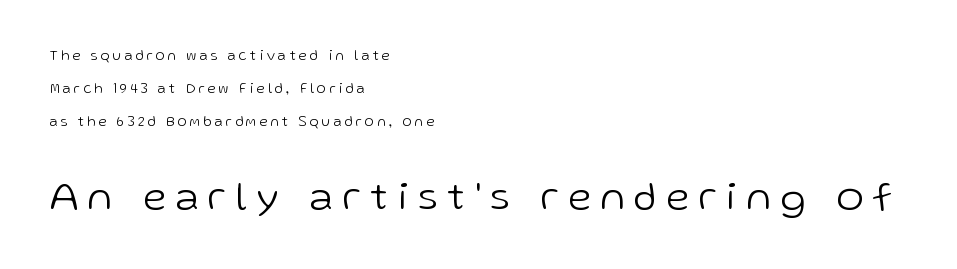
Looks like regular typesetting: each glyph gets only the width it needs. Stem width sits at or under what a default text font uses. Anything drawn beneath the words? Only blank space. Nope, not italic — everything's standing straight. The letters carry no serifs — their stems end cleanly without finishing strokes. Students, observe: this is what heavily led, spacious text looks like.
